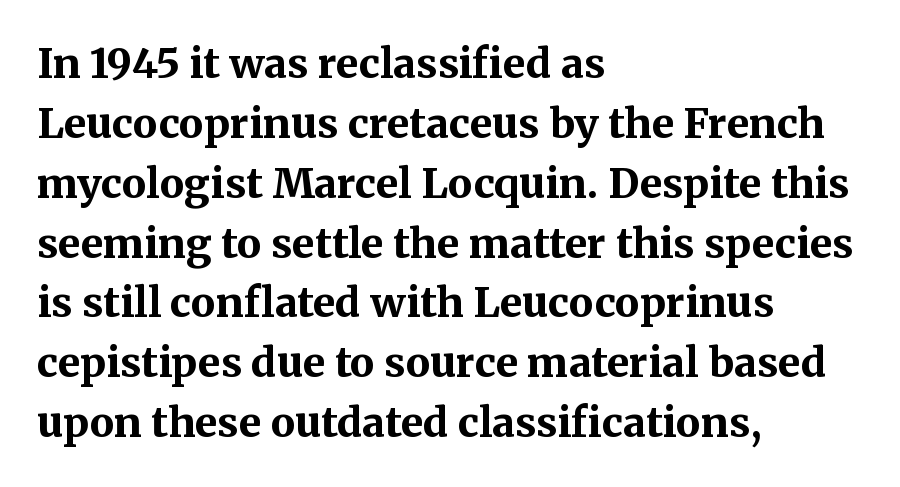
Leading: standard. You could not count columns in this text — the font is proportionally spaced. Words appear dense and cohesive because spacing is normal. Teacher's note: observe the even left margin — that is flush-left alignment.
